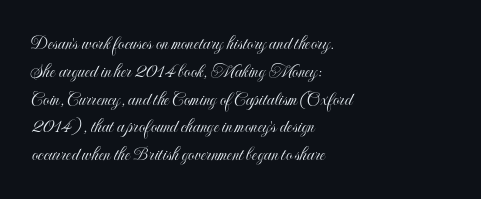
Q: Is the text italic (slanted)? A: Yes.
Q: Is the text underlined? A: No.
Q: How is the paragraph aligned? A: Left-aligned.
Q: Is the spacing between letters normal or unusually wide? A: Normal.
Q: Is the spacing between lines tight, normal or loose? A: Normal.
